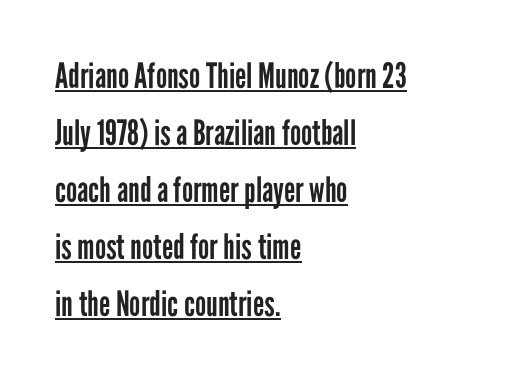
{"serif": "no", "italic": "no", "bold": "no", "weight": "regular", "width": "condensed", "stroke_contrast": "low", "x_height": "medium", "monospaced": "no", "underline": "yes", "align": "left", "line_spacing": "normal", "line_spacing_ratio": 1.63, "letter_spacing": "normal", "letter_spacing_em": 0.0, "glyph_px": 35}
